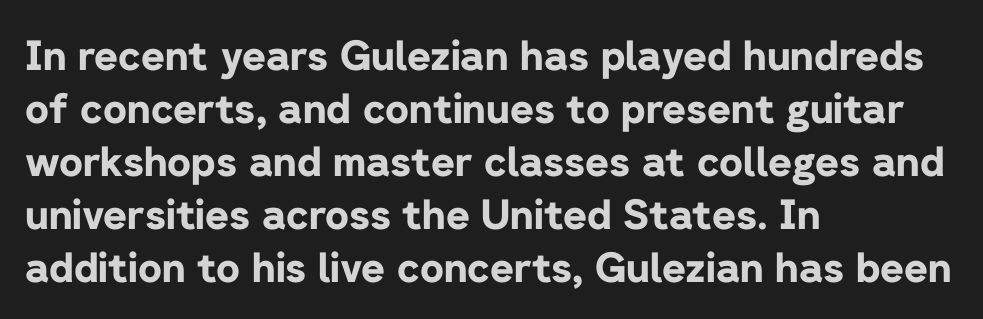
Teacher's note: observe the even left margin — that is flush-left alignment. Nothing unusual about the tracking: characters are spaced as the font intends. Each glyph is drawn with heavy, bold strokes. Does the lettering tilt? It doesn't — this is upright. One glance says typical: line gaps are just what's usual.
